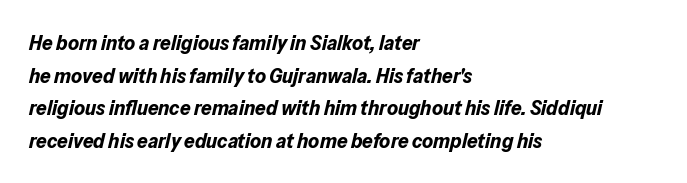
A student would call this left alignment; a typographer would say flush left, rag right. If you drew a line through each stem, it would be angled. Underline: absent. Compared with typical paragraphs, the rows here are spaced about the same. Nothing unusual about the tracking: characters are spaced as the font intends. Heft: maximum for text — a bold.
